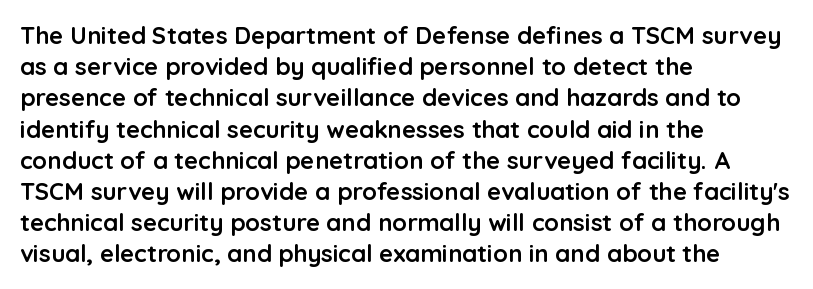
The image shows 24 px bold type, upright; set left-aligned, normal line spacing (1.3x), normal letter spacing, not underlined.
